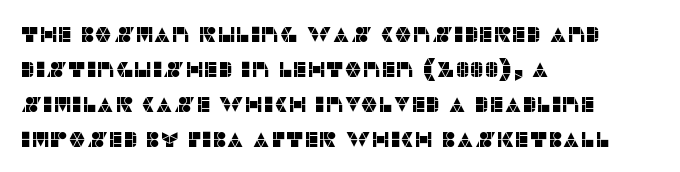
The image shows 22 px text type, upright; set left-aligned, normal line spacing (1.59x), normal letter spacing, not underlined.
